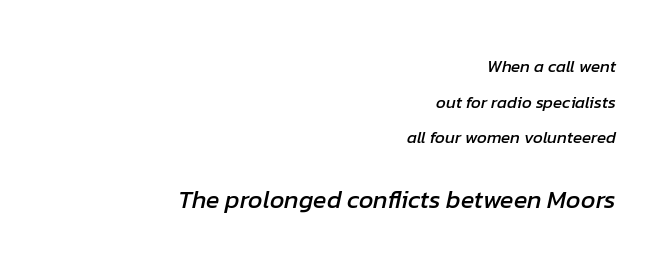
{"italic": "yes", "lean": "right", "slant_degrees": 12, "underline": "no", "align": "right", "line_spacing": "loose", "line_spacing_ratio": 2.1, "letter_spacing": "normal", "letter_spacing_em": 0.0, "larger_block": "second", "size_ratio": 1.47, "glyph_px": 25}
